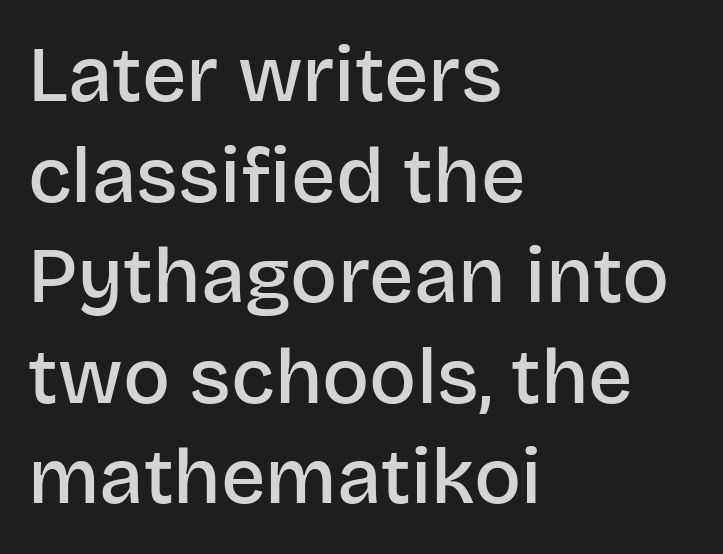
The image shows 78 px semibold sans-serif type, upright; set left-aligned, normal line spacing (1.29x), normal letter spacing, not underlined; low stroke contrast and a large x-height.
